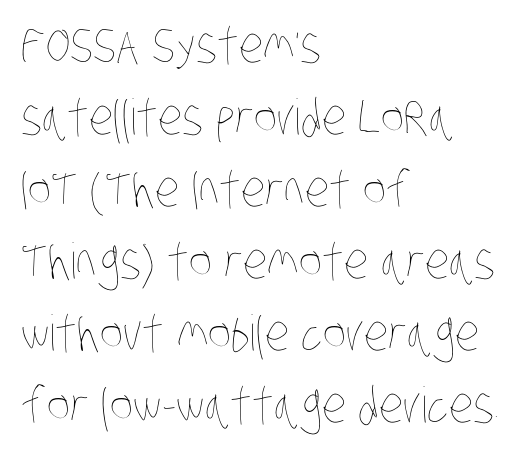
Q: Is the text bold? A: No.
Q: Is the text underlined? A: No.
Q: How is the paragraph aligned? A: Left-aligned.
Q: Is the spacing between letters normal or unusually wide? A: Normal.
Q: Is the spacing between lines tight, normal or loose? A: Normal.
Q: Width (condensed, normal, or wide)? A: Condensed.
Q: Stroke contrast? A: Low.
Q: x-height? A: Large.
Q: Monospaced? A: No.
